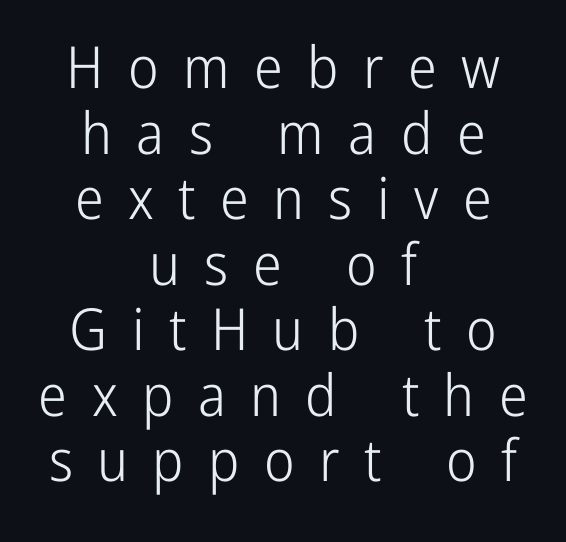
The image shows 58 px light, condensed sans-serif type, upright; set centered, tight line spacing (1.13x), unusually wide letter spacing (+0.42 em), not underlined; low stroke contrast and a medium x-height.
